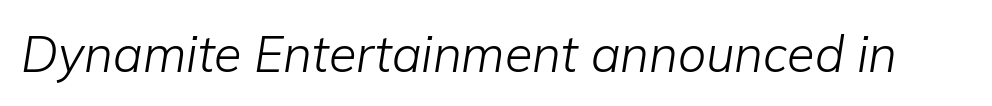
The space directly below the letters is spotless. This sample has the flowing, uneven cadence of proportional lettering. The cut favours lightness, reaching ordinary text weight at its darkest. This sample uses an oblique cut, with every glyph tilted off the vertical. The line texture is even and compact thanks to regular tracking.
